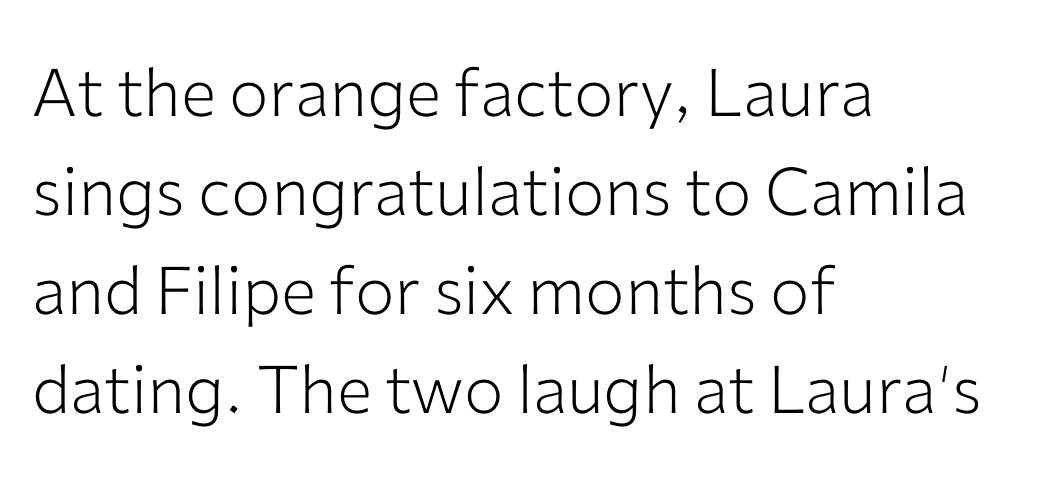
Spacing verdict: proportional, widths tailored to each character. If you drew a line through each stem, it would be perfectly vertical. Unlike a traditional serif, this face leaves its strokes unadorned. Students, note that the glyphs here touch the page at normal intervals.
